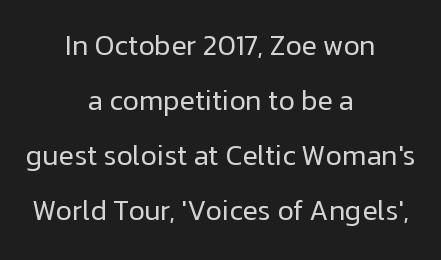
Note the varied advance widths — an 'i' is clearly narrower than an 'm'. A bare baseline throughout the passage. Is there any slant? The stems are plumb. The rendering positions every line midway between the sides.
